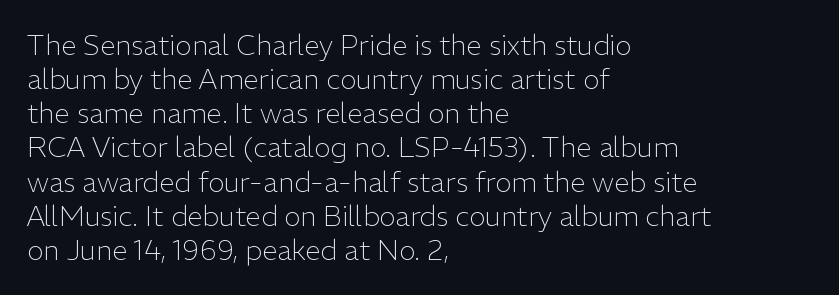
{"serif": "no", "italic": "no", "bold": "no", "weight": "light", "width": "normal", "stroke_contrast": "low", "x_height": "medium", "monospaced": "no", "underline": "no", "align": "left", "line_spacing_ratio": 1.22, "letter_spacing": "normal", "letter_spacing_em": 0.0, "glyph_px": 28}
